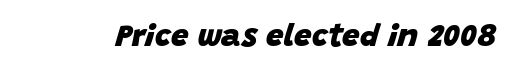
Plenty of ink on the page — the face is bold. Any mark beneath the type? The region is blank. Is this a fixed-width face? No — the glyphs have proportional, varying widths. Nobody touched the tracking dial on this one. The specimen reads as italic at a glance.
